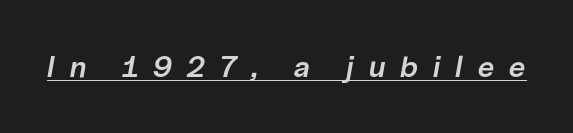
The image shows 30 px semibold type, italic (leaning right); set unusually wide letter spacing (+0.47 em), underlined; low stroke contrast and a medium x-height.
